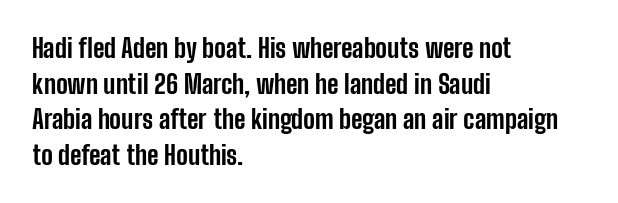
The image shows 26 px bold type, upright; set left-aligned, normal line spacing (1.37x), normal letter spacing, not underlined.
